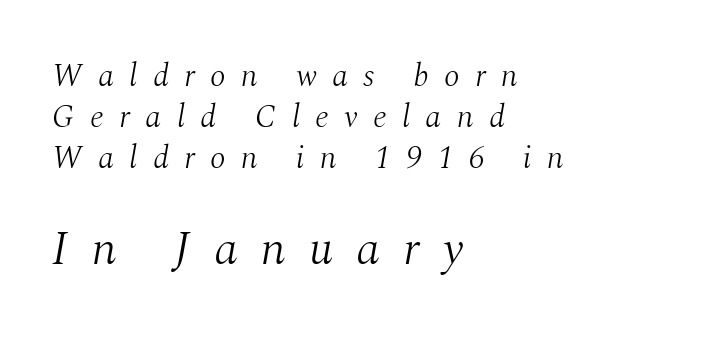
Q: Is the text bold? A: No.
Q: Is the text italic (slanted)? A: Yes, it leans right by about 10 degrees.
Q: Is the typeface a serif or a sans-serif typeface? A: Serif.
Q: Is the text underlined? A: No.
Q: How is the paragraph aligned? A: Left-aligned.
Q: Is the spacing between letters normal or unusually wide? A: Unusually wide.
Q: Is the spacing between lines tight, normal or loose? A: Normal.
Q: Which block of text is set in a larger size, the first (top) or the second (bottom)? A: The second (bottom) one.
Q: Width (condensed, normal, or wide)? A: Normal.
Q: Stroke contrast? A: Medium.
Q: x-height? A: Medium.
Q: Monospaced? A: No.
